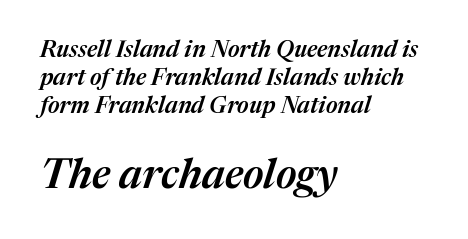
{"italic": "yes", "lean": "right", "slant_degrees": 17, "bold": "semi", "weight": "semibold", "width": "normal", "stroke_contrast": "medium", "x_height": "medium", "monospaced": "no", "underline": "no", "align": "left", "line_spacing_ratio": 1.22, "letter_spacing": "normal", "letter_spacing_em": 0.0, "larger_block": "second", "size_ratio": 1.78, "glyph_px": 41}
